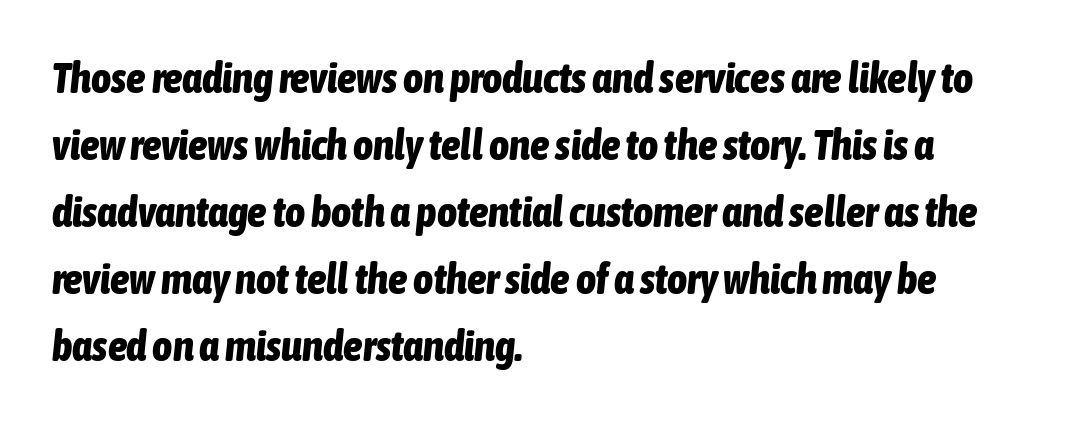
Q: Is the text bold? A: Yes.
Q: Is the text italic (slanted)? A: Yes, it leans right by about 6 degrees.
Q: Is the text underlined? A: No.
Q: How is the paragraph aligned? A: Left-aligned.
Q: Is the spacing between letters normal or unusually wide? A: Normal.
Q: Is the spacing between lines tight, normal or loose? A: Normal.
Q: Width (condensed, normal, or wide)? A: Condensed.
Q: Stroke contrast? A: Low.
Q: x-height? A: Medium.
Q: Monospaced? A: No.
